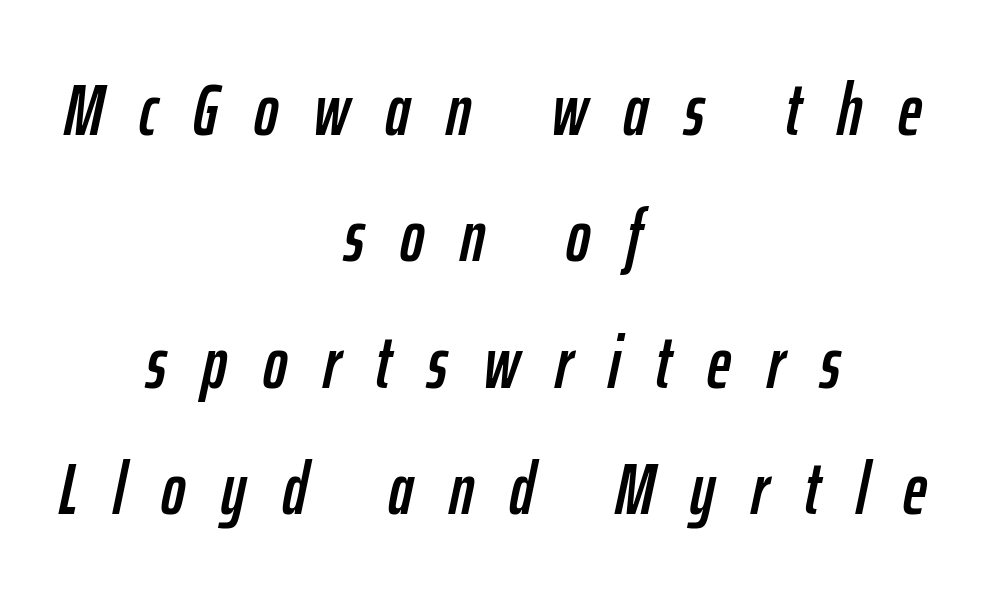
Alignment: centered. Type without underlining. There's an unmistakable incline to the writing here. Proportional: the letters do not fall into vertical columns. The type is letterspaced generously, with wide tracking.
